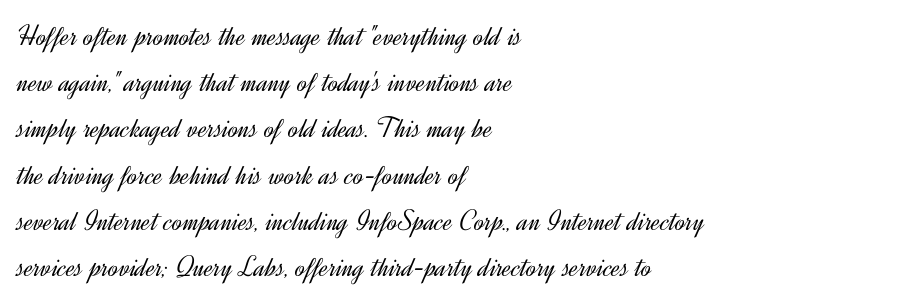
The image shows 30 px light sans-serif type; set left-aligned, normal line spacing (1.54x), normal letter spacing, not underlined; a small x-height.
